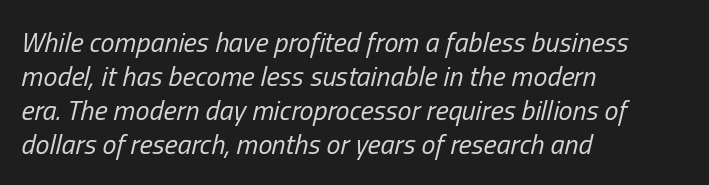
The image shows 28 px regular-weight, condensed type, italic (leaning right); set left-aligned, line spacing 1.21x, normal letter spacing, not underlined; low stroke contrast and a medium x-height.
